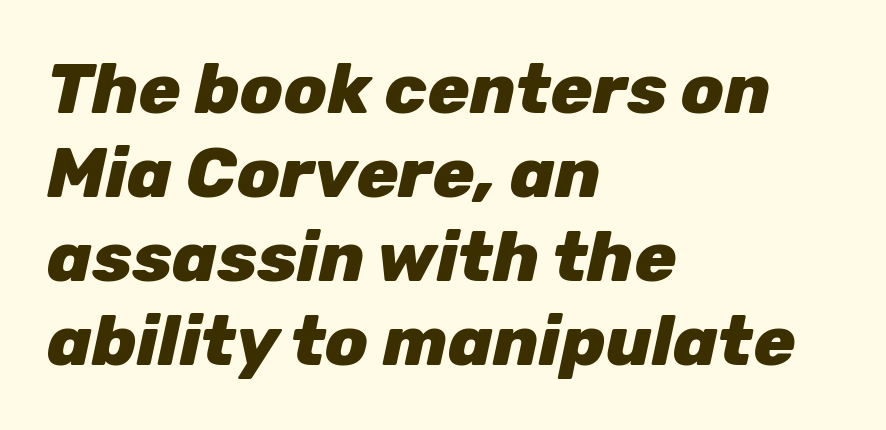
A clean baseline with only descenders dipping below it. Note the varied advance widths — an 'i' is clearly narrower than an 'm'. Compared with a centered layout, this one pins lines to the left instead. There's an unmistakable incline to the writing here. This is heavy type, rendered in bold. The gaps between neighbouring characters are ordinary and unremarkable.
